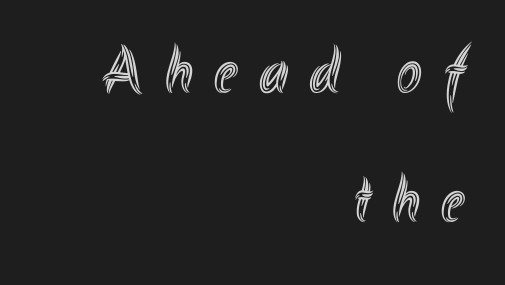
The image shows 66 px condensed type; set right-aligned, loose line spacing (1.96x), unusually wide letter spacing (+0.33 em), not underlined; a small x-height.
